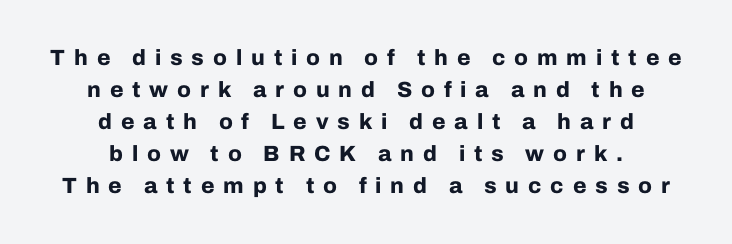
The image shows 22 px bold type, upright; set centered, normal line spacing (1.46x), unusually wide letter spacing (+0.4 em), not underlined.
